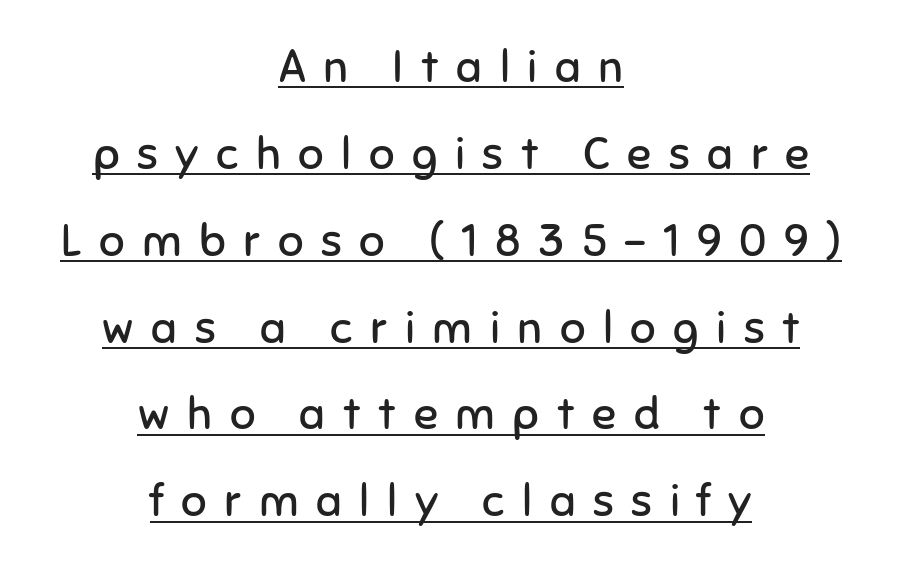
{"serif": "no", "italic": "no", "bold": "no", "weight": "regular", "width": "normal", "stroke_contrast": "low", "x_height": "medium", "monospaced": "no", "underline": "yes", "align": "center", "line_spacing": "loose", "line_spacing_ratio": 1.93, "letter_spacing": "wide", "letter_spacing_em": 0.39, "glyph_px": 45}
